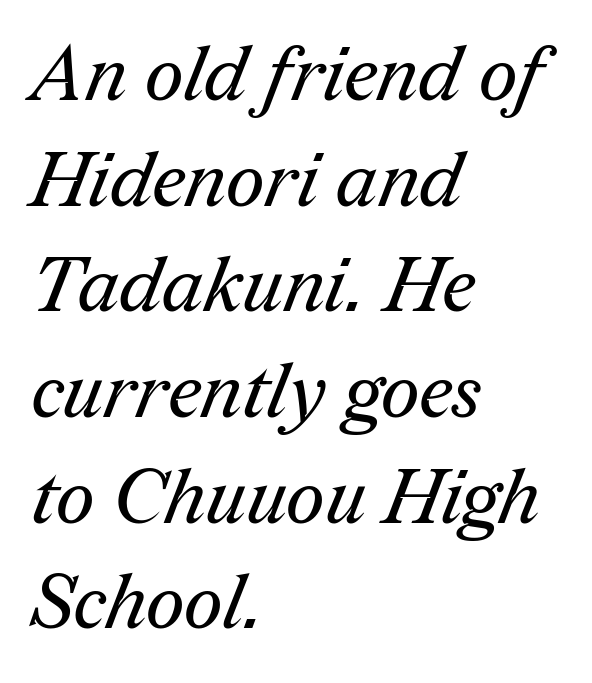
Q: Is the text bold? A: No.
Q: Is the typeface a serif or a sans-serif typeface? A: Serif.
Q: Is the text underlined? A: No.
Q: How is the paragraph aligned? A: Left-aligned.
Q: Is the spacing between letters normal or unusually wide? A: Normal.
Q: Is the spacing between lines tight, normal or loose? A: Normal.
Q: Width (condensed, normal, or wide)? A: Normal.
Q: Stroke contrast? A: Medium.
Q: x-height? A: Medium.
Q: Monospaced? A: No.
